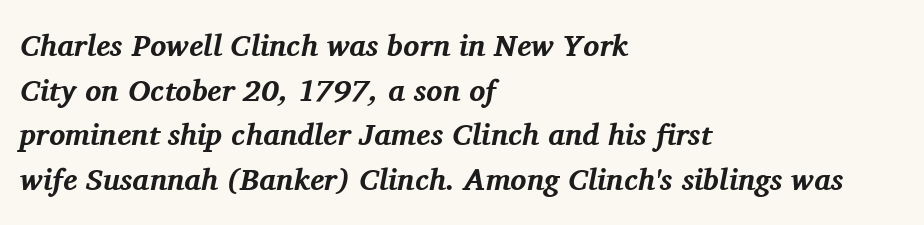
{"serif": "yes", "italic": "yes", "lean": "right", "slant_degrees": 11, "bold": "yes", "weight": "bold", "width": "normal", "stroke_contrast": "medium", "x_height": "medium", "monospaced": "no", "underline": "no", "align": "left", "line_spacing": "normal", "line_spacing_ratio": 1.49, "letter_spacing": "normal", "letter_spacing_em": 0.0, "glyph_px": 30}
